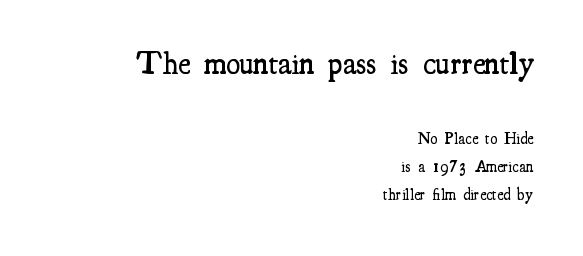
The image shows 32 px semibold, condensed serif type, upright; set right-aligned, line spacing 1.76x, normal letter spacing, not underlined; the first (top) block is 2.0x larger; medium stroke contrast and a small x-height.
